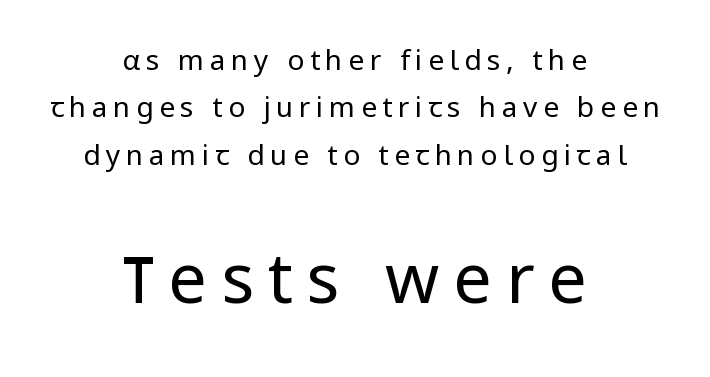
The image shows 69 px regular-weight sans-serif type, upright; set centered, normal line spacing (1.69x), unusually wide letter spacing (+0.2 em), not underlined; the second (bottom) block is 2.46x larger; low stroke contrast and a medium x-height.
